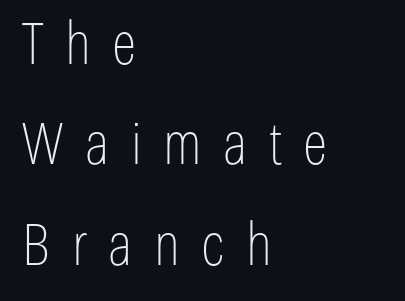
The image shows 58 px thin, condensed sans-serif type, upright; set left-aligned, line spacing 1.73x, unusually wide letter spacing (+0.37 em), not underlined; low stroke contrast and a medium x-height.
